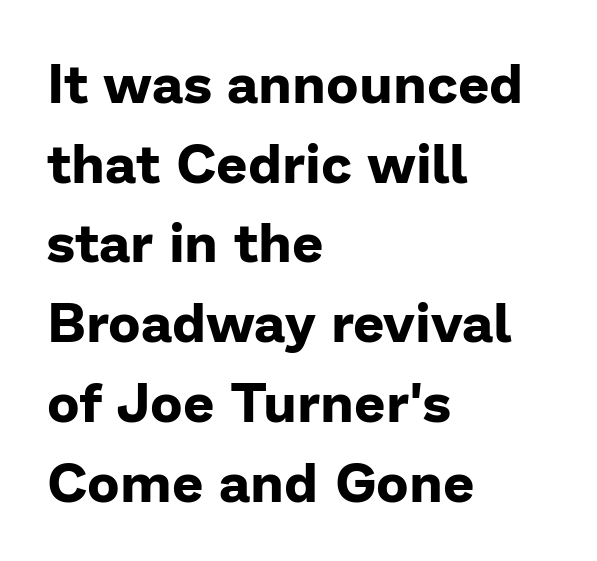
{"serif": "no", "italic": "no", "bold": "yes", "weight": "bold", "width": "normal", "stroke_contrast": "low", "x_height": "medium", "monospaced": "no", "underline": "no", "align": "left", "line_spacing": "normal", "line_spacing_ratio": 1.45, "letter_spacing": "normal", "letter_spacing_em": 0.0, "glyph_px": 55}
